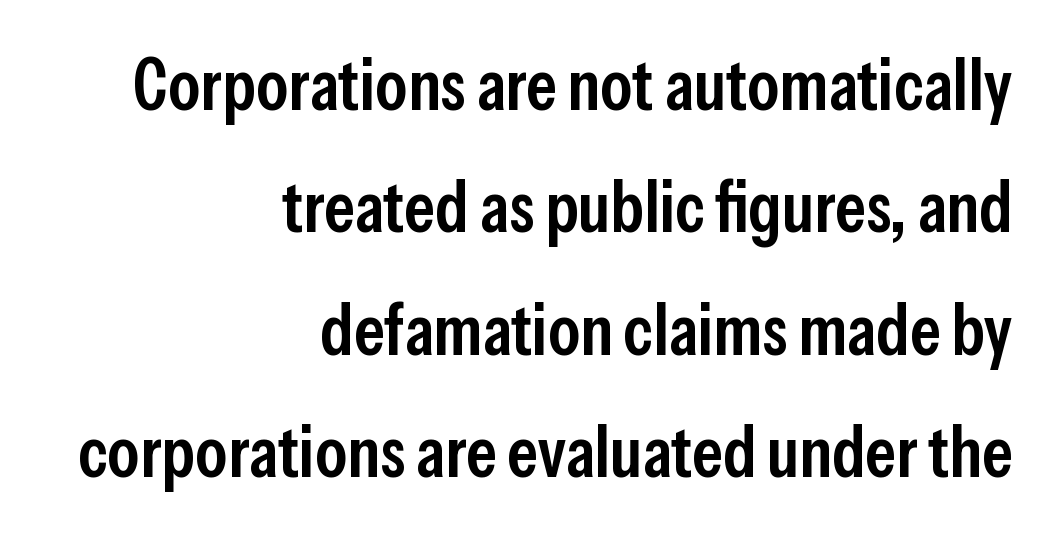
{"serif": "no", "italic": "no", "bold": "semi", "weight": "semibold", "width": "condensed", "stroke_contrast": "low", "x_height": "medium", "monospaced": "no", "underline": "no", "align": "right", "line_spacing": "normal", "line_spacing_ratio": 1.7, "letter_spacing": "normal", "letter_spacing_em": 0.0, "glyph_px": 72}
